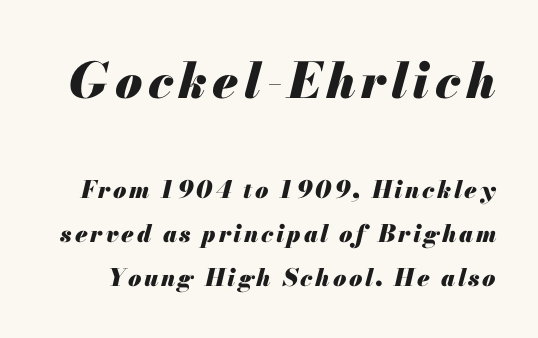
Characters are canted at an angle relative to the baseline's perpendicular. Bare-footed words on every line. Size contrast runs from large at the top to small at the bottom. Heavy-handed strokes throughout: this text is bold. Is this a fixed-width face? No — the glyphs have proportional, varying widths.
